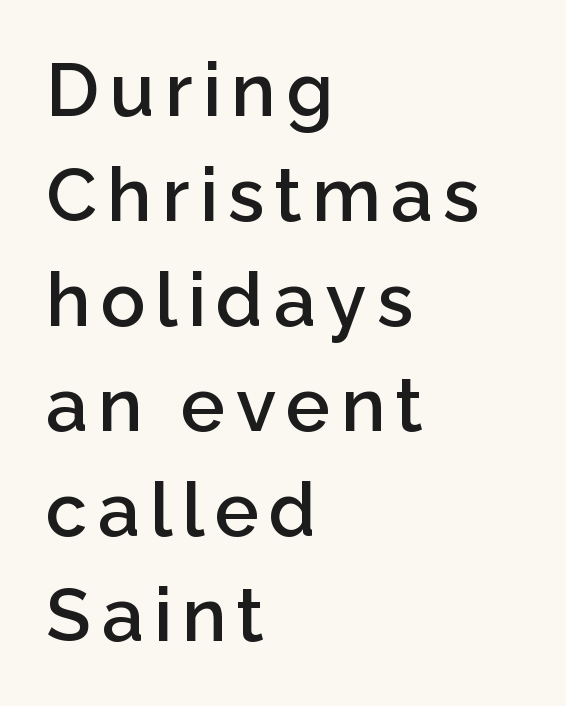
The rag falls on the right side of this text block. Think of a printed novel: that variable character pitch is what you see here. Rendered with straight, roman letterforms. Font category for this specimen: sans-serif. Reading down the column, the eye jumps a familiar distance to each next line. These words are printed semibold, heavier than regular yet not bold.
